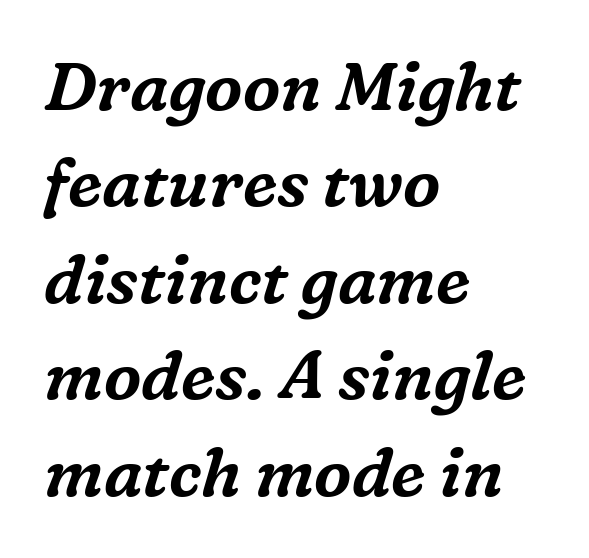
The image shows 67 px serif type, italic (leaning right); set left-aligned, normal line spacing (1.44x), normal letter spacing, not underlined; medium stroke contrast and a medium x-height.
